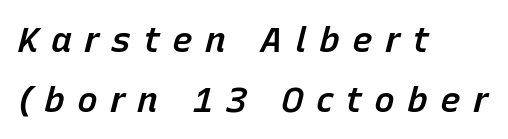
The zone under the glyphs is completely vacant. Someone cranked the tracking dial way up on this one. The rendering uses natural spacing where letterforms have individual widths. Caption: semibold face, moderately heavy strokes.
